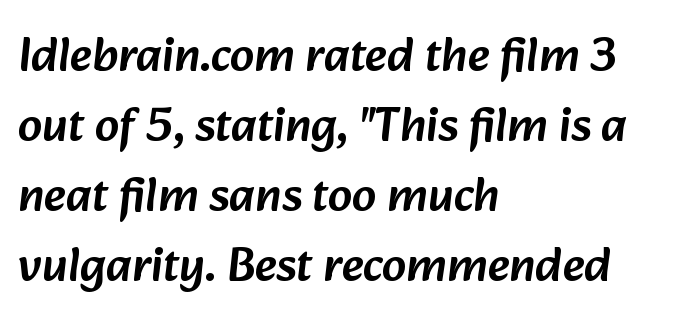
The ragged edge is on the right, which tells us the setting is flush left. The rendering uses a moderate line-height, typical for paragraphs. The glyphs are unaccompanied by any horizontal stroke below them. Compared with typical body copy, the letter spacing here is the same. These lines are rendered in a variable-pitch font. Regarding serifs, this sample does without them.
